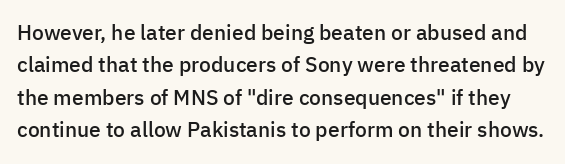
A bit beefed up — I'd call it semibold rather than bold. Nope, not italic — everything's standing straight. Rows of type keep a routine distance in the vertical direction. The glyphs are unaccompanied by any horizontal stroke below them. Look at the tracking — it's just the regular setting, nothing added.
